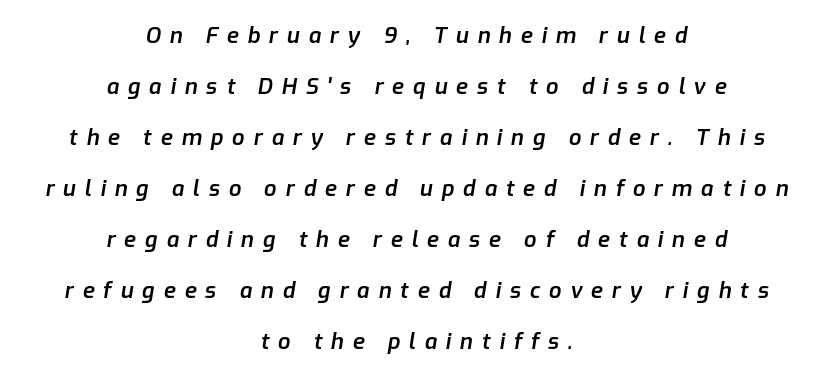
The image shows 22 px text type, italic (leaning right); set centered, loose line spacing (2.32x), unusually wide letter spacing (+0.4 em), not underlined.
